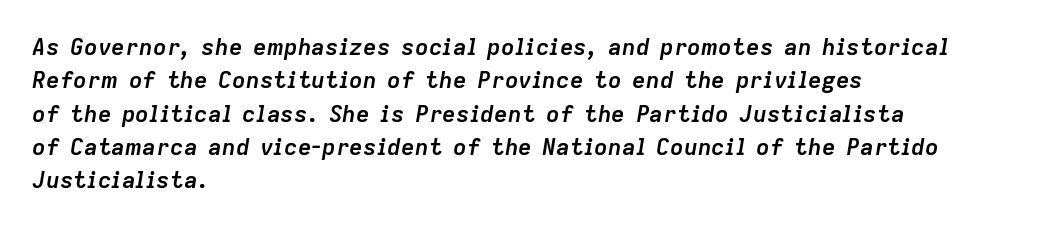
{"italic": "yes", "lean": "right", "slant_degrees": 9, "bold": "yes", "underline": "no", "align": "left", "line_spacing": "normal", "line_spacing_ratio": 1.45, "letter_spacing": "normal", "letter_spacing_em": 0.0, "glyph_px": 23}
